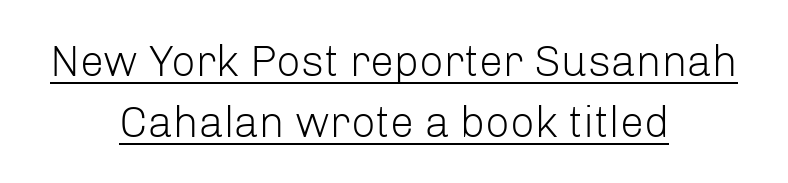
The image shows 43 px light sans-serif type, upright; set centered, normal line spacing (1.41x), normal letter spacing, underlined; low stroke contrast and a medium x-height.
